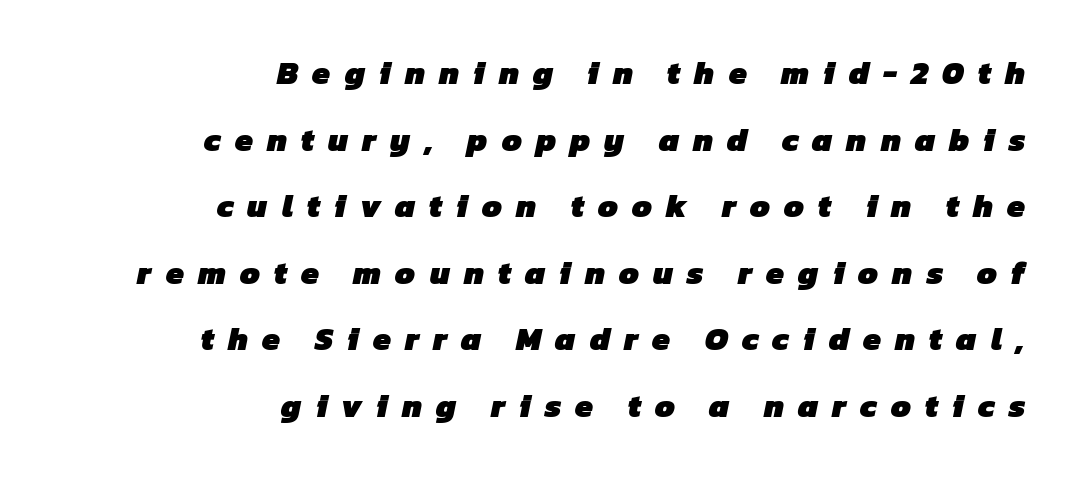
Q: Is the text bold? A: Yes.
Q: Is the typeface a serif or a sans-serif typeface? A: Sans-serif.
Q: Is the text underlined? A: No.
Q: How is the paragraph aligned? A: Right-aligned.
Q: Is the spacing between letters normal or unusually wide? A: Unusually wide.
Q: Is the spacing between lines tight, normal or loose? A: Loose.
Q: Width (condensed, normal, or wide)? A: Normal.
Q: Stroke contrast? A: Low.
Q: x-height? A: Medium.
Q: Monospaced? A: No.
